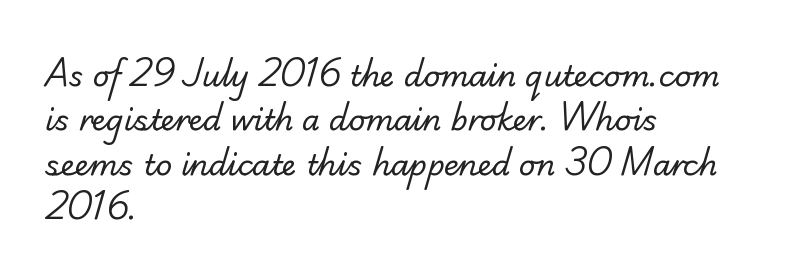
The image shows 29 px regular-weight serif type; set left-aligned, normal line spacing (1.53x), normal letter spacing, not underlined; low stroke contrast and a small x-height.
